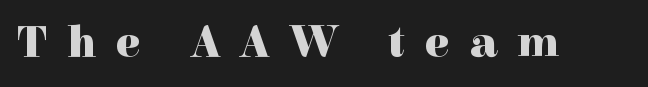
{"serif": "yes", "italic": "no", "bold": "yes", "weight": "heavy", "width": "normal", "x_height": "medium", "monospaced": "no", "underline": "no", "letter_spacing": "wide", "letter_spacing_em": 0.45, "glyph_px": 45}
